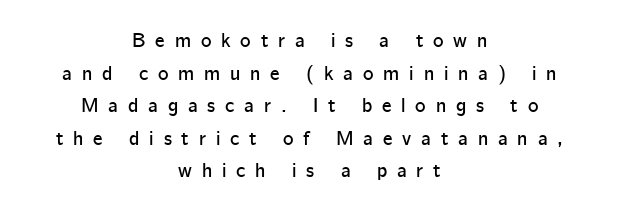
{"italic": "no", "underline": "no", "align": "center", "line_spacing": "normal", "line_spacing_ratio": 1.63, "letter_spacing": "wide", "letter_spacing_em": 0.49, "glyph_px": 20}
